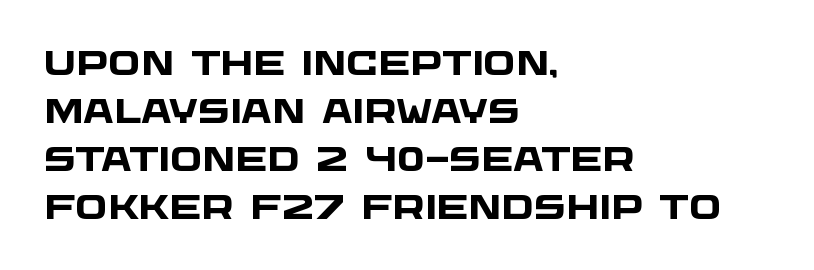
Is the block centered? No — it sits flush against the left margin. Reading down the column, the eye jumps a familiar distance to each next line. This is sans-serif lettering, the kind often seen on screens and signage. Weight check: bold — yes, fully. Look at the tracking — it's just the regular setting, nothing added.
